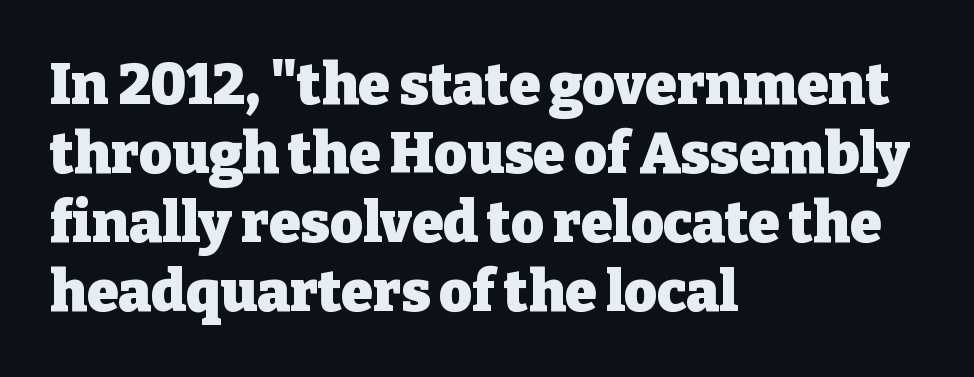
Visually the block forms a straight wall on the left and a jagged coastline on the right. A typesetter would call this proportional, since set widths differ per character. Ordinary non-slanted type is in use. Stroke thickness is high; the sample reads as a true bold. Words float on clear page, feet unadorned.
